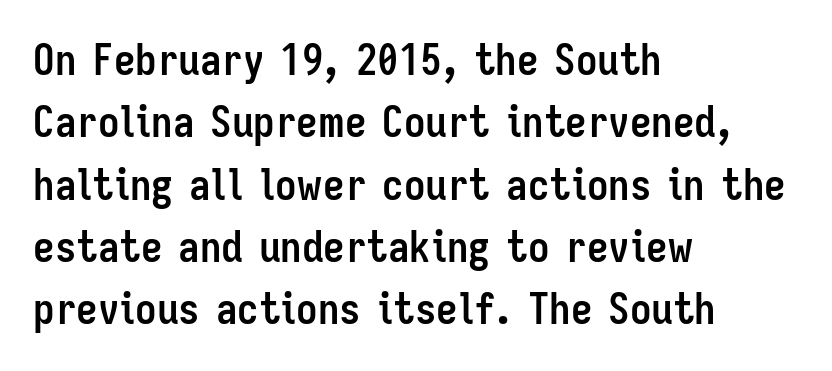
The image shows 43 px semibold, condensed sans-serif type, upright; set left-aligned, normal line spacing (1.45x), normal letter spacing, not underlined; low stroke contrast and a medium x-height.
